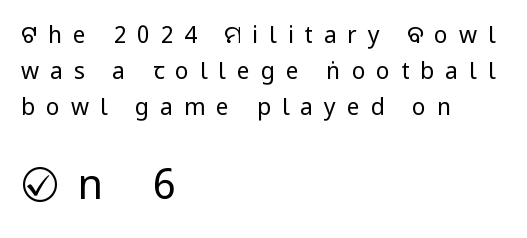
Q: Is the text bold? A: No.
Q: Is the text italic (slanted)? A: No, it is upright.
Q: Is the typeface a serif or a sans-serif typeface? A: Sans-serif.
Q: Is the text underlined? A: No.
Q: How is the paragraph aligned? A: Left-aligned.
Q: Is the spacing between letters normal or unusually wide? A: Unusually wide.
Q: Is the spacing between lines tight, normal or loose? A: Normal.
Q: Which block of text is set in a larger size, the first (top) or the second (bottom)? A: The second (bottom) one.
Q: Width (condensed, normal, or wide)? A: Condensed.
Q: Stroke contrast? A: Low.
